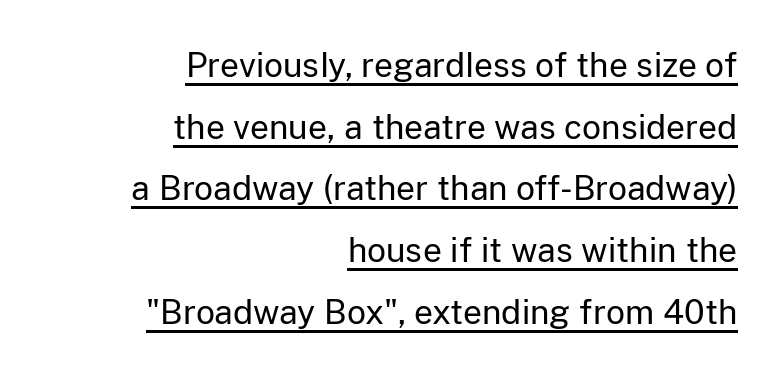
Q: Is the text bold? A: No.
Q: Is the text italic (slanted)? A: No, it is upright.
Q: Is the typeface a serif or a sans-serif typeface? A: Sans-serif.
Q: Is the text underlined? A: Yes.
Q: How is the paragraph aligned? A: Right-aligned.
Q: Is the spacing between letters normal or unusually wide? A: Normal.
Q: Width (condensed, normal, or wide)? A: Normal.
Q: Stroke contrast? A: Low.
Q: x-height? A: Medium.
Q: Monospaced? A: No.
